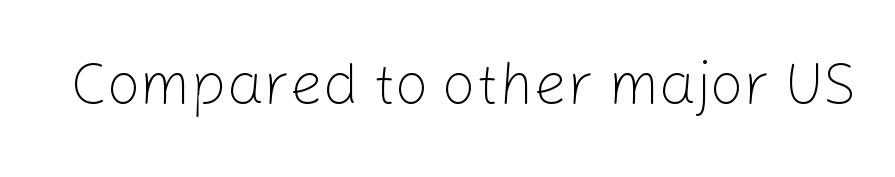
The image shows 59 px light sans-serif type, upright; set normal letter spacing, not underlined; low stroke contrast and a medium x-height.
